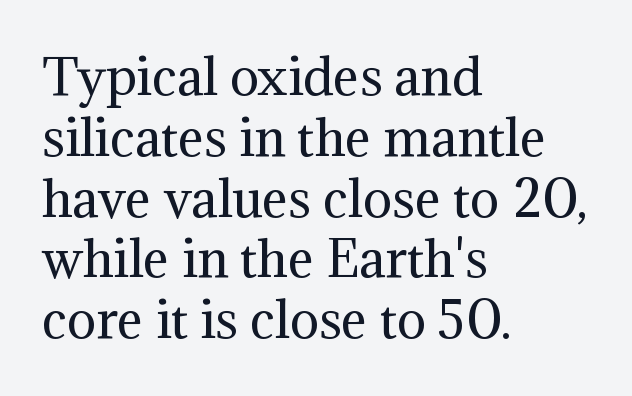
The image shows 49 px regular-weight serif type, upright; set left-aligned, line spacing 1.24x, normal letter spacing, not underlined; medium stroke contrast and a medium x-height.
